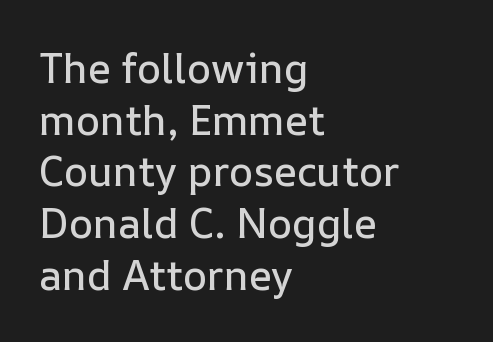
Q: Is the text italic (slanted)? A: No, it is upright.
Q: Is the text underlined? A: No.
Q: How is the paragraph aligned? A: Left-aligned.
Q: Is the spacing between letters normal or unusually wide? A: Normal.
Q: Is the spacing between lines tight, normal or loose? A: Normal.
Q: Width (condensed, normal, or wide)? A: Normal.
Q: Stroke contrast? A: Low.
Q: x-height? A: Medium.
Q: Monospaced? A: No.
